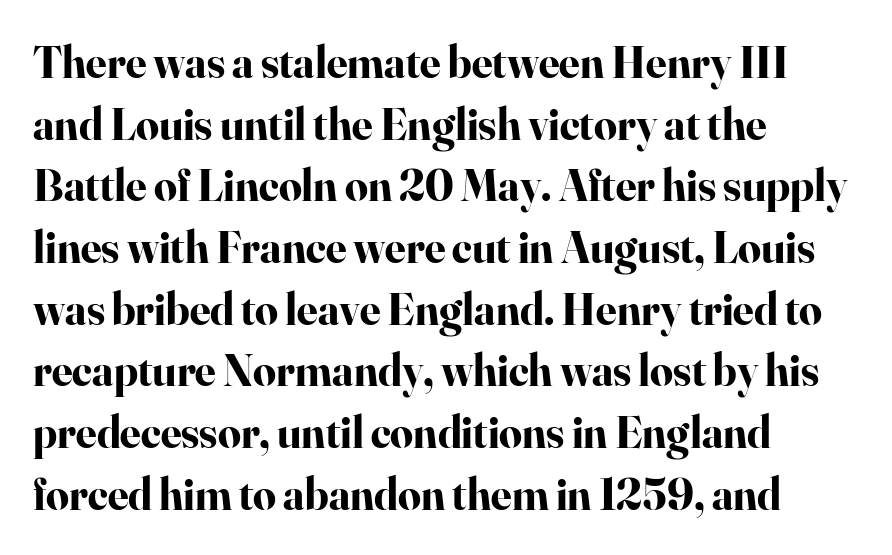
{"serif": "yes", "italic": "no", "bold": "yes", "weight": "bold", "width": "normal", "stroke_contrast": "high", "x_height": "small", "monospaced": "no", "underline": "no", "align": "left", "line_spacing": "normal", "line_spacing_ratio": 1.37, "letter_spacing": "normal", "letter_spacing_em": 0.0, "glyph_px": 45}
